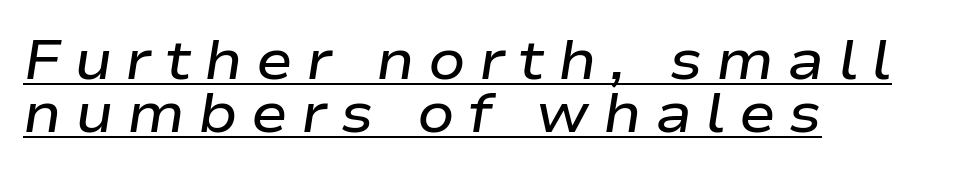
Proportional: the letters do not fall into vertical columns. Glyph-to-glyph distance is far greater than everyday printed text. Has an underline been added? It has. A typesetter would mark this as italic. Does the copy run flush right? No — it runs flush left. This sample trades vertical openness for compactness between lines.
